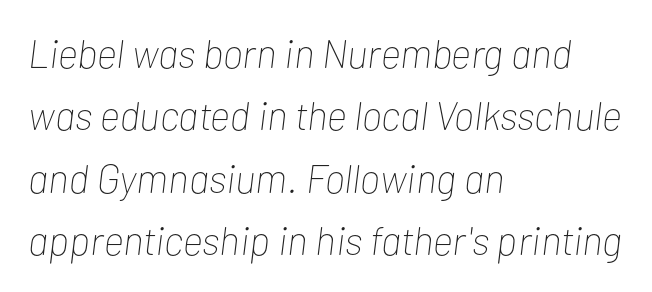
The image shows 40 px thin, condensed type, italic (leaning right); set left-aligned, normal line spacing (1.56x), normal letter spacing, not underlined; low stroke contrast and a medium x-height.
